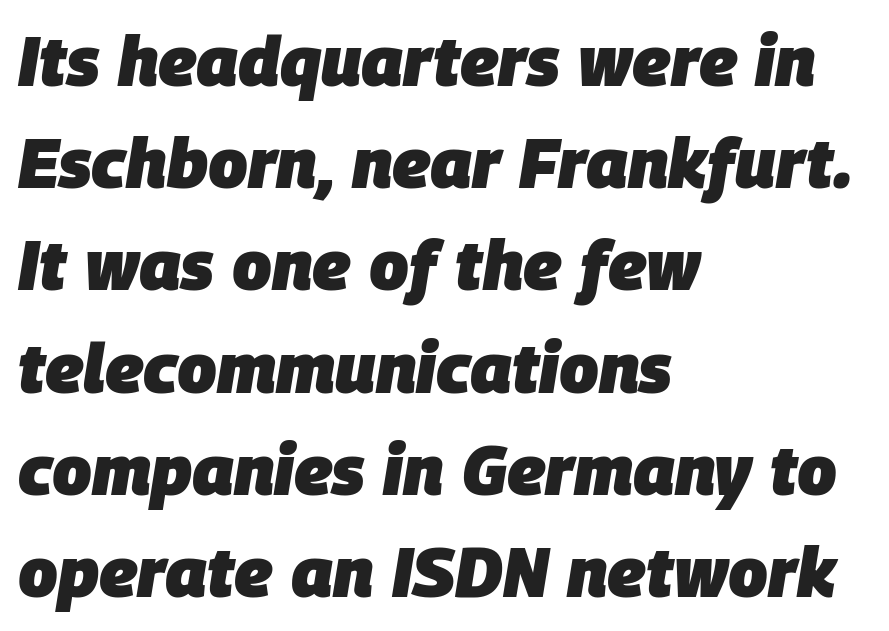
Q: Is the text bold? A: Yes.
Q: Is the text italic (slanted)? A: Yes, it leans right by about 9 degrees.
Q: Is the text underlined? A: No.
Q: How is the paragraph aligned? A: Left-aligned.
Q: Is the spacing between letters normal or unusually wide? A: Normal.
Q: Is the spacing between lines tight, normal or loose? A: Normal.
Q: Width (condensed, normal, or wide)? A: Normal.
Q: Stroke contrast? A: Low.
Q: x-height? A: Large.
Q: Monospaced? A: No.
